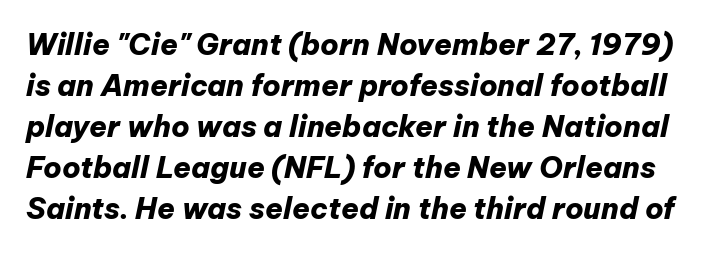
The image shows 29 px heavy type, italic (leaning right); set normal line spacing (1.41x), normal letter spacing, not underlined; low stroke contrast and a medium x-height.
